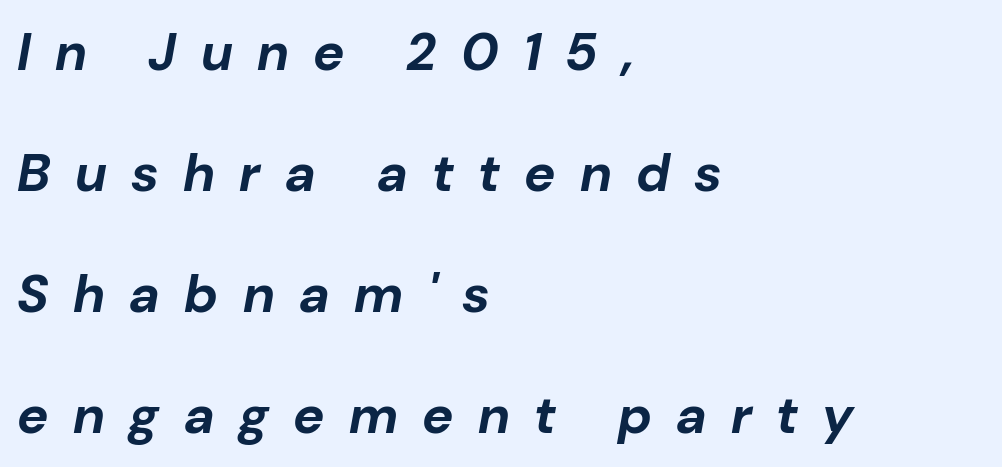
The image shows 53 px bold type, italic (leaning right); set left-aligned, loose line spacing (2.28x), unusually wide letter spacing (+0.46 em), not underlined; low stroke contrast and a medium x-height.
